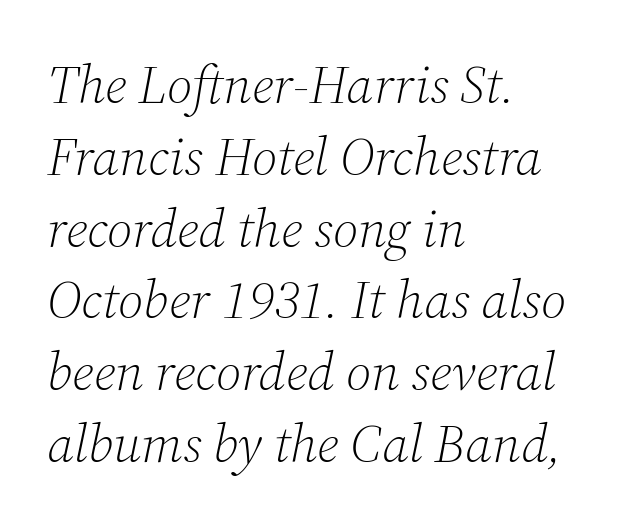
{"serif": "yes", "italic": "yes", "lean": "right", "slant_degrees": 12, "bold": "no", "weight": "light", "width": "normal", "stroke_contrast": "medium", "x_height": "medium", "monospaced": "no", "underline": "no", "align": "left", "line_spacing": "normal", "line_spacing_ratio": 1.33, "letter_spacing": "normal", "letter_spacing_em": 0.0, "glyph_px": 54}
